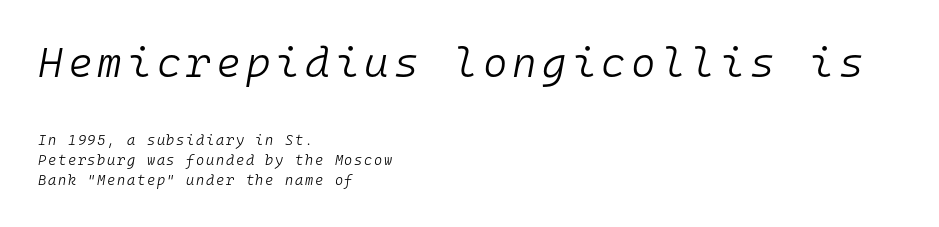
Q: Is the text bold? A: No.
Q: Is the text italic (slanted)? A: Yes, it leans right by about 10 degrees.
Q: Is the text underlined? A: No.
Q: How is the paragraph aligned? A: Left-aligned.
Q: Is the spacing between lines tight, normal or loose? A: Normal.
Q: Which block of text is set in a larger size, the first (top) or the second (bottom)? A: The first (top) one.
Q: Width (condensed, normal, or wide)? A: Normal.
Q: Stroke contrast? A: Low.
Q: x-height? A: Medium.
Q: Monospaced? A: Yes.
